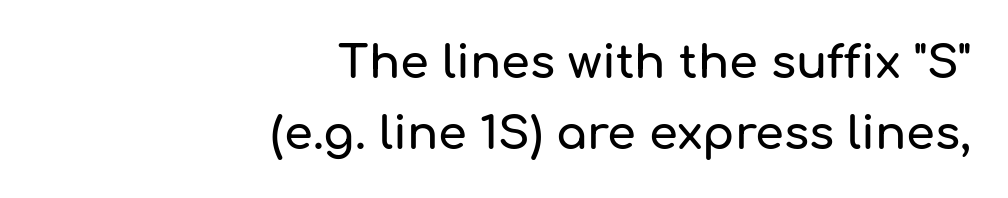
{"serif": "no", "italic": "no", "width": "normal", "stroke_contrast": "low", "x_height": "medium", "monospaced": "no", "underline": "no", "align": "right", "line_spacing": "normal", "line_spacing_ratio": 1.55, "letter_spacing": "normal", "letter_spacing_em": 0.0, "glyph_px": 46}
